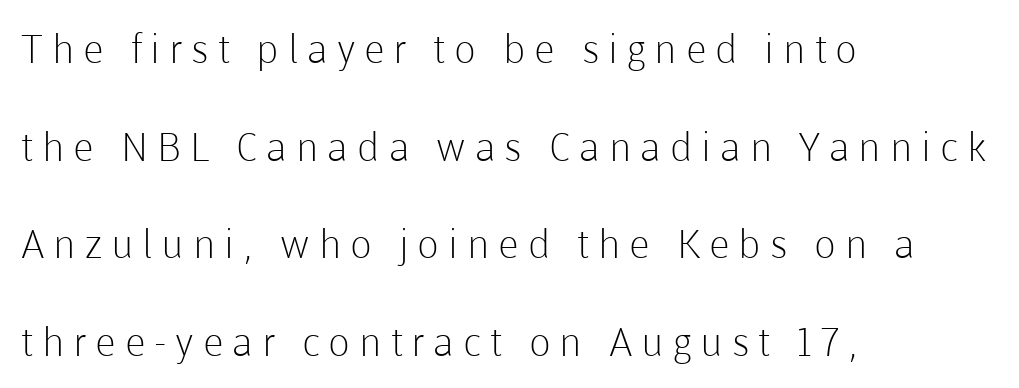
Underline: absent. You could fit nearly another row in the gap between these rows. The typesetter chose a ragged-right arrangement here. These lines are rendered in a variable-pitch font. Check where the strokes stop: nothing finishes them off — pure sans.
